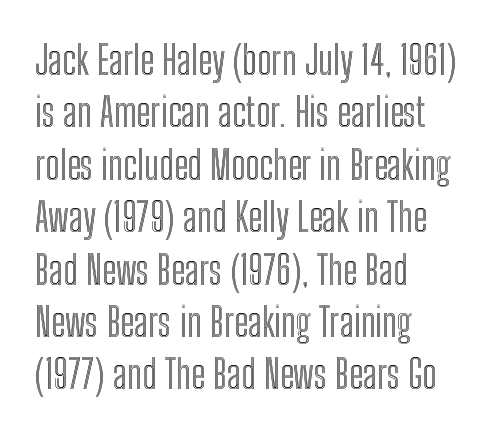
{"italic": "no", "width": "condensed", "x_height": "medium", "monospaced": "no", "underline": "no", "align": "left", "line_spacing": "normal", "line_spacing_ratio": 1.31, "letter_spacing": "normal", "letter_spacing_em": 0.0, "glyph_px": 40}
